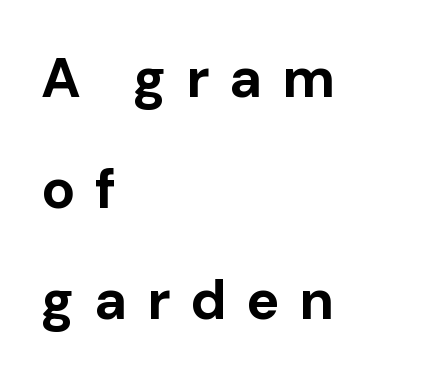
The image shows 56 px bold sans-serif type, upright; set left-aligned, loose line spacing (1.98x), unusually wide letter spacing (+0.35 em), not underlined; low stroke contrast and a medium x-height.
